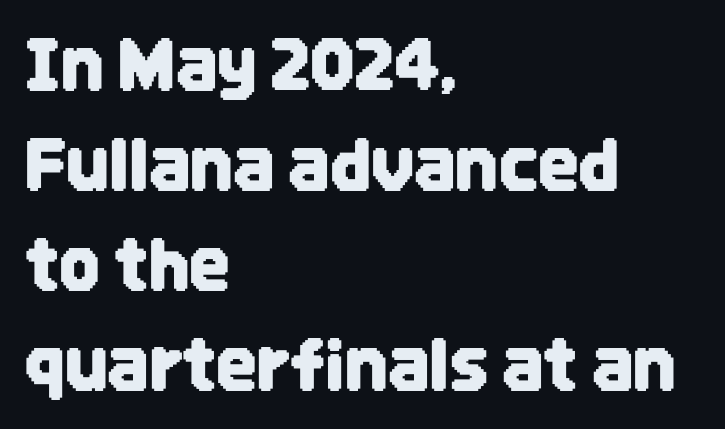
The image shows 71 px condensed sans-serif type, upright; set left-aligned, normal line spacing (1.41x), normal letter spacing, not underlined; low stroke contrast and a large x-height.
